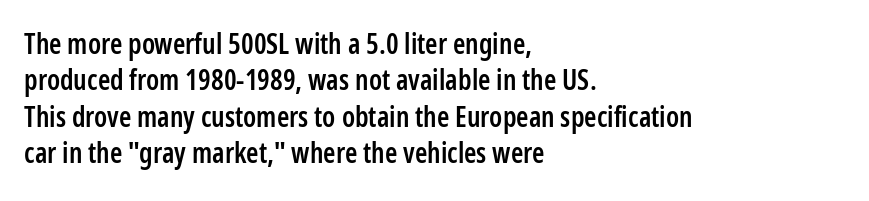
The image shows 28 px semibold, condensed sans-serif type, upright; set left-aligned, normal line spacing (1.3x), normal letter spacing, not underlined; low stroke contrast and a medium x-height.
